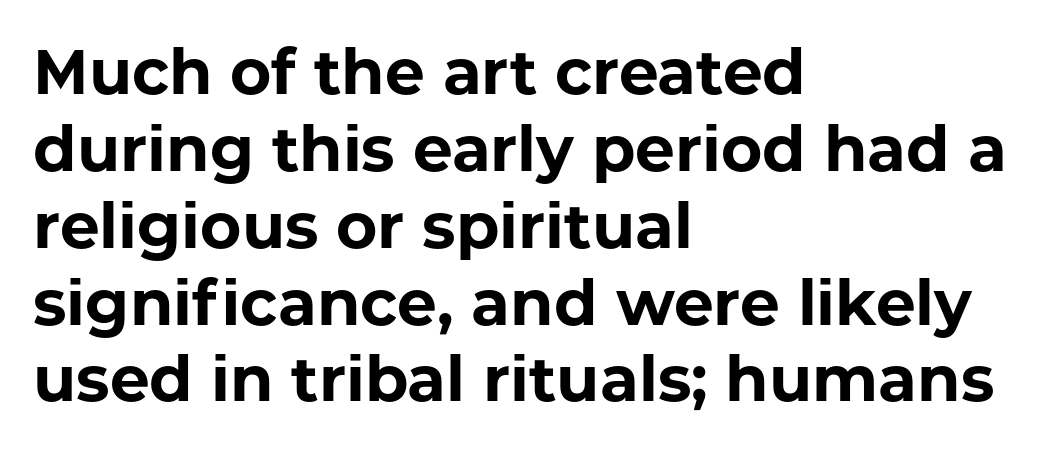
The image shows 63 px bold sans-serif type, upright; set left-aligned, line spacing 1.22x, normal letter spacing, not underlined; low stroke contrast and a medium x-height.
